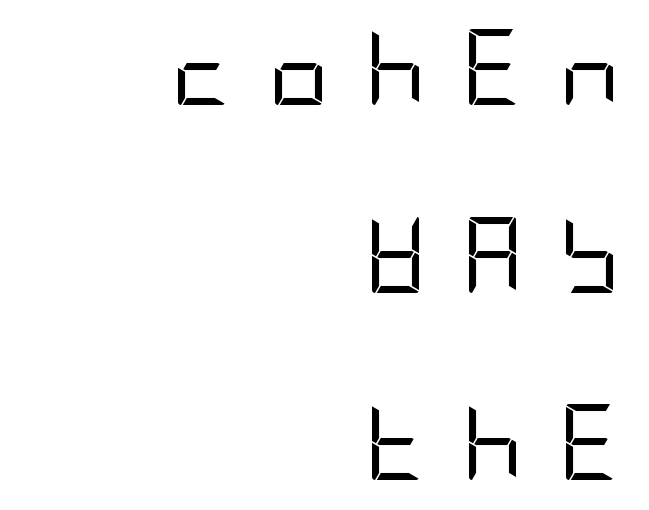
Bare-footed words on every line. The type is letterspaced generously, with wide tracking. The lines in this sample share a right terminus and differ only in where they begin. No extra ink here — the face is not bold. You can tell from the bare stems that sans-serif type was used. Unlike italic type, these characters show no tilt at all.
